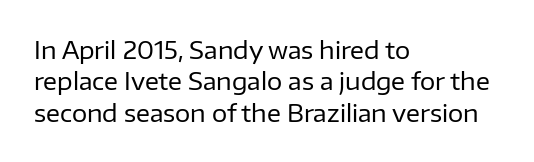
The image shows 24 px text type, upright; set left-aligned, normal line spacing (1.31x), normal letter spacing, not underlined.
